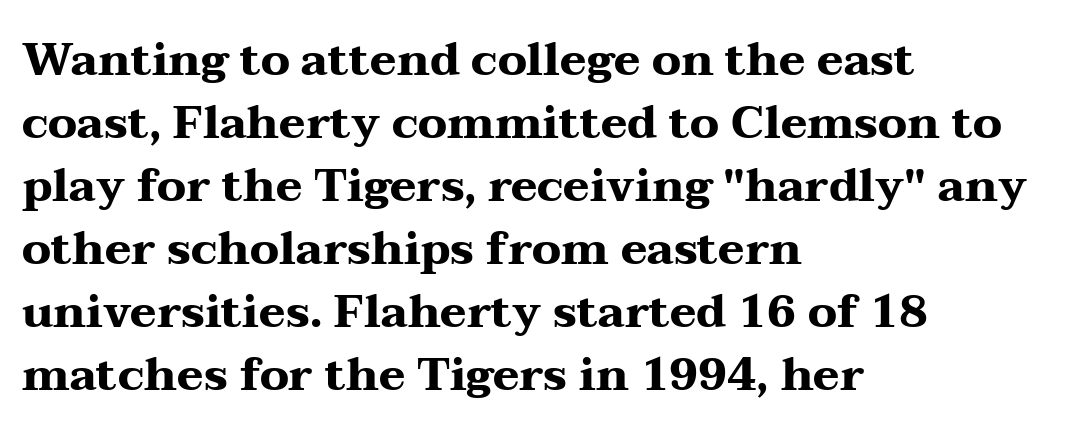
{"serif": "yes", "italic": "no", "bold": "yes", "weight": "heavy", "width": "wide", "stroke_contrast": "medium", "x_height": "medium", "monospaced": "no", "underline": "no", "align": "left", "line_spacing": "normal", "line_spacing_ratio": 1.4, "letter_spacing": "normal", "letter_spacing_em": 0.0, "glyph_px": 45}
